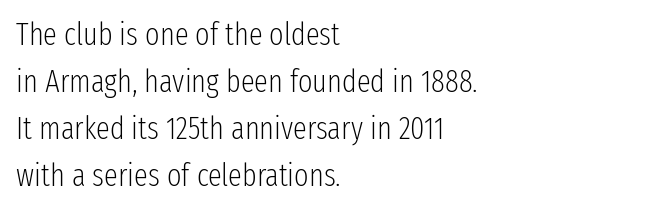
The passage shown is not bold in any degree. These lines keep a tight, regular rhythm from letter to letter. The line-height multiplier appears to be the usual default. Where is the straight margin? On the left. The passage shown is typed in a proportional face where columns would drift.
